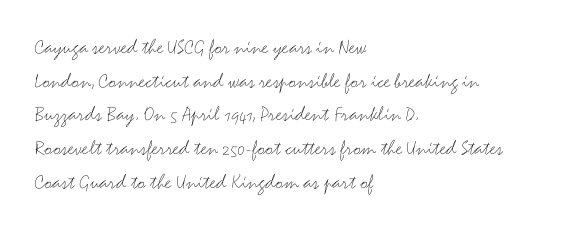
Unbolded letterforms with no extra heft. The letterforms sit shoulder to shoulder at normal distance. Line spacing here is normal. Glance below the letters and you will spot only blank space. Visually the block forms a straight wall on the left and a jagged coastline on the right.
